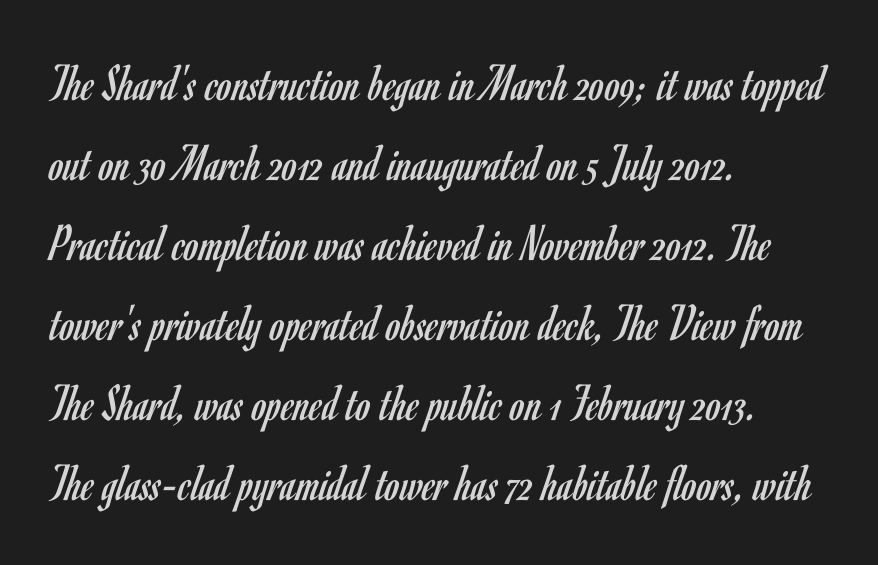
The image shows 53 px regular-weight, condensed sans-serif type; set left-aligned, normal line spacing (1.51x), normal letter spacing, not underlined; low stroke contrast and a small x-height.
